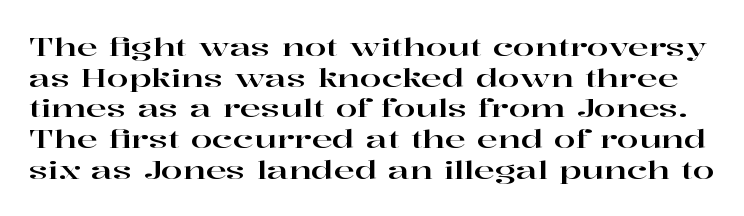
This sample uses plain, unmodified letter spacing. Notice how the stems are strictly vertical — no italics here. A clean baseline with only descenders dipping below it.
